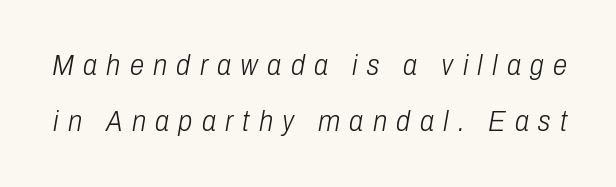
Clear beneath every line of the passage. Looks like regular typesetting: each glyph gets only the width it needs. Nothing heavy about these letters — not bold at all. A typesetter would mark this as italic.
